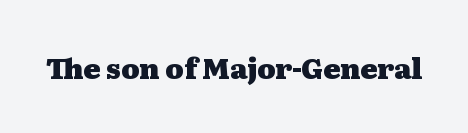
{"serif": "yes", "italic": "no", "bold": "yes", "weight": "heavy", "width": "wide", "stroke_contrast": "medium", "x_height": "medium", "monospaced": "no", "underline": "no", "letter_spacing": "normal", "letter_spacing_em": 0.0, "glyph_px": 28}
